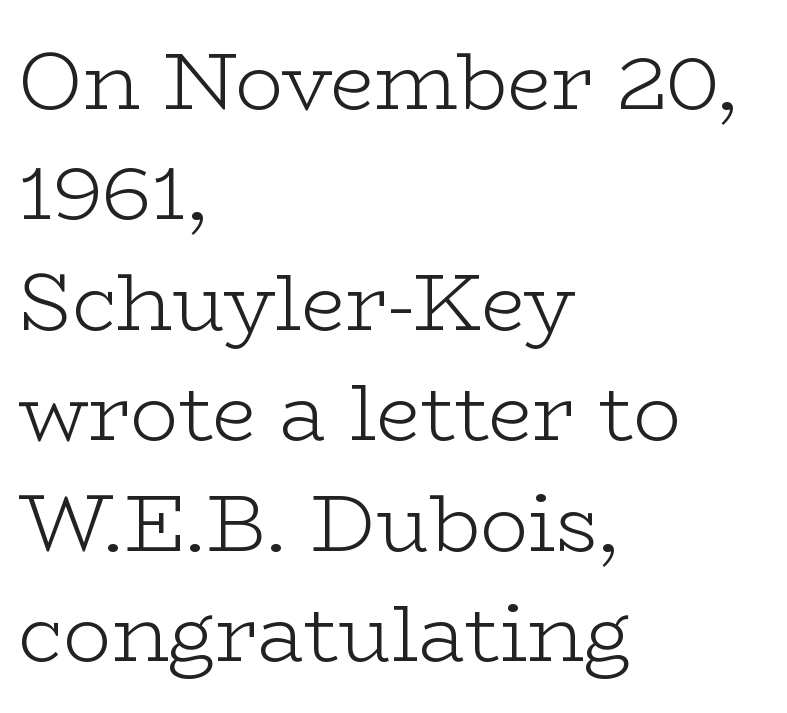
Italic? Not at all — the glyphs are vertical. Regarding leading, the lines here are spaced in the standard way. Alignment: flush left. These lines keep a tight, regular rhythm from letter to letter. You could not count columns in this text — the font is proportionally spaced.
